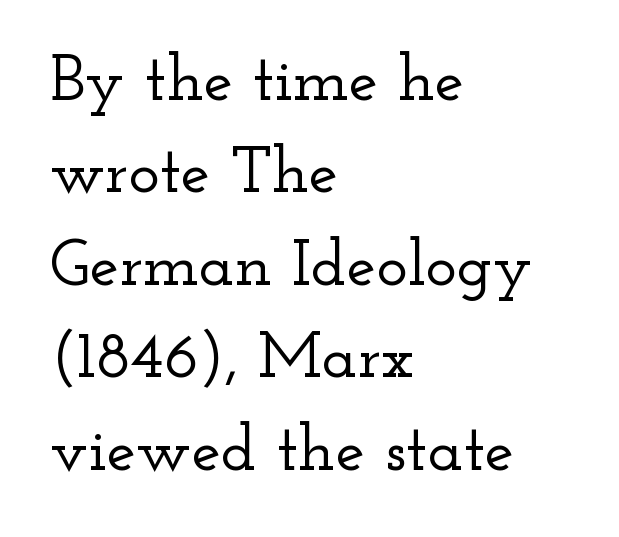
The image shows 66 px wide serif type, upright; set left-aligned, normal line spacing (1.4x), normal letter spacing, not underlined; low stroke contrast and a small x-height.
